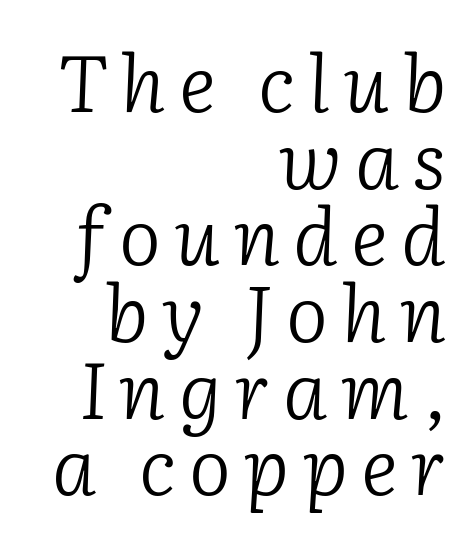
Type style note: has serifs. Does the lettering tilt? It does — this is italic. The rendering anchors every line to the right-hand side. Compared with typical paragraphs, the rows here are closer together.
